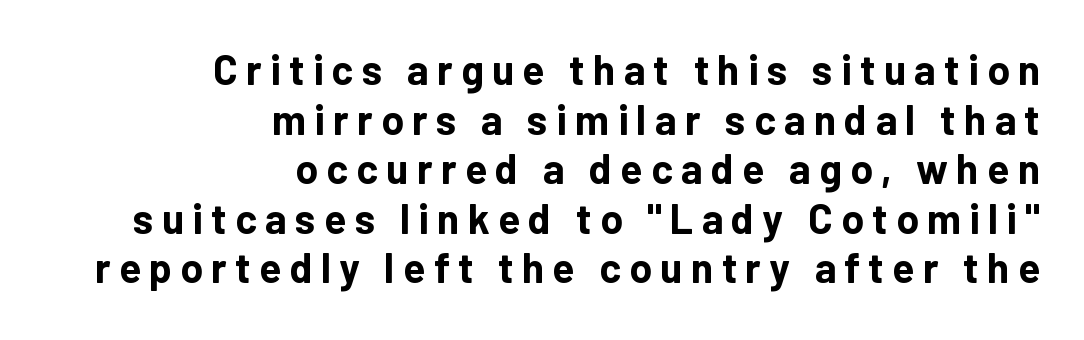
{"serif": "no", "italic": "no", "bold": "yes", "weight": "bold", "width": "normal", "stroke_contrast": "low", "x_height": "medium", "monospaced": "no", "underline": "no", "align": "right", "line_spacing_ratio": 1.21, "letter_spacing": "wide", "letter_spacing_em": 0.2, "glyph_px": 41}
